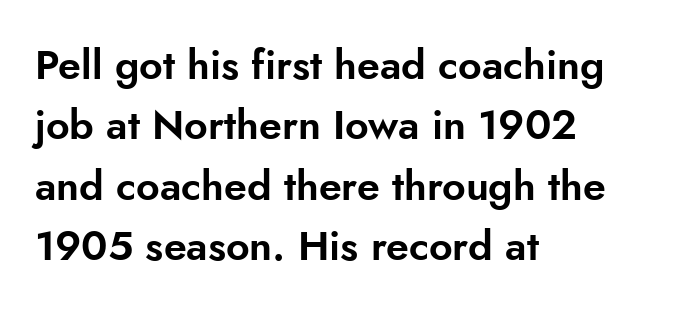
{"serif": "no", "italic": "no", "width": "normal", "stroke_contrast": "low", "x_height": "small", "monospaced": "no", "underline": "no", "align": "left", "line_spacing": "normal", "line_spacing_ratio": 1.47, "letter_spacing": "normal", "letter_spacing_em": 0.0, "glyph_px": 41}
